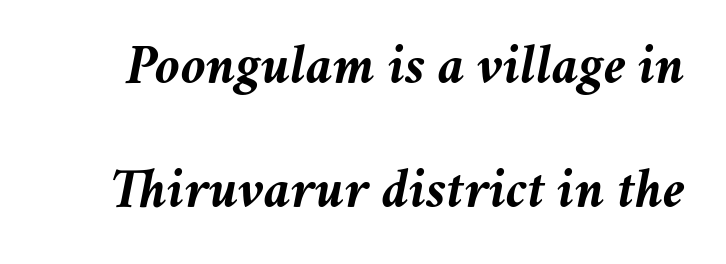
Q: Is the text bold? A: Yes.
Q: Is the text italic (slanted)? A: Yes, it leans right by about 11 degrees.
Q: Is the text underlined? A: No.
Q: Is the spacing between letters normal or unusually wide? A: Normal.
Q: Is the spacing between lines tight, normal or loose? A: Loose.
Q: Width (condensed, normal, or wide)? A: Normal.
Q: Stroke contrast? A: Medium.
Q: x-height? A: Medium.
Q: Monospaced? A: No.
